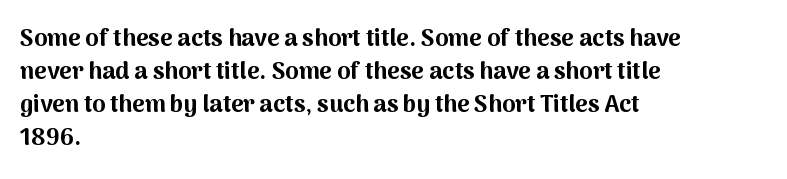
The image shows 24 px bold type, upright; set left-aligned, normal line spacing (1.37x), normal letter spacing, not underlined.
